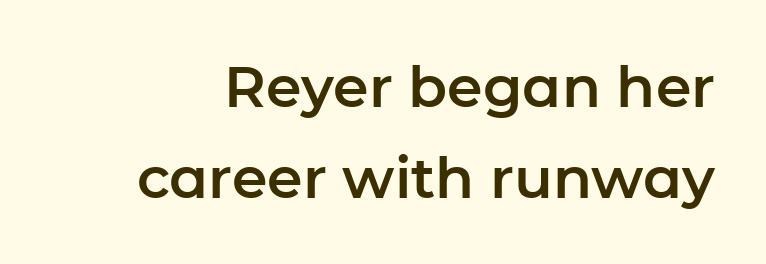
{"serif": "no", "italic": "no", "width": "normal", "stroke_contrast": "low", "x_height": "medium", "monospaced": "no", "underline": "no", "line_spacing": "normal", "line_spacing_ratio": 1.59, "letter_spacing": "normal", "letter_spacing_em": 0.0, "glyph_px": 57}
